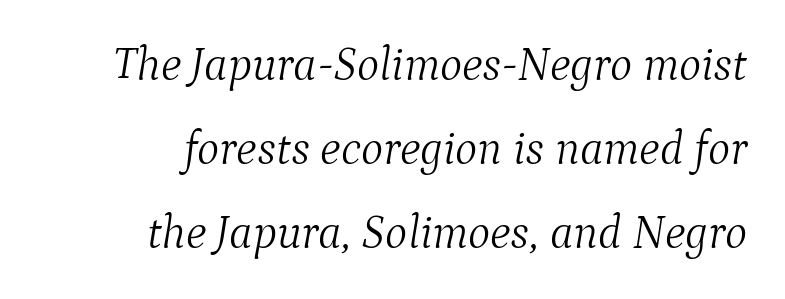
Characters follow at the spacing the type designer built in. Right-aligned paragraph, ragged on the left. The font is comparable to plain body text, perhaps lighter. Do the characters align in a grid? No, the font is proportional.
